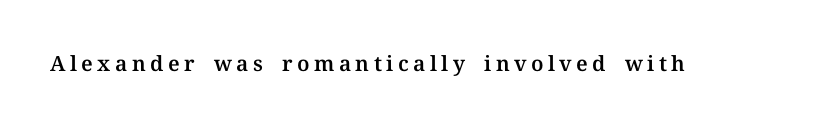
{"italic": "no", "underline": "no", "letter_spacing": "wide", "letter_spacing_em": 0.21, "glyph_px": 21}
